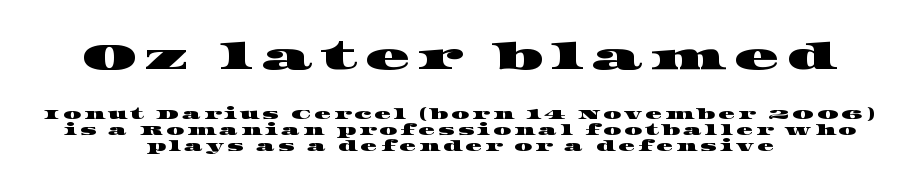
The image shows 37 px wide serif type; set centered, tight line spacing (1.15x), unusually wide letter spacing (+0.21 em), not underlined; the first (top) block is 2.64x larger; high stroke contrast and a large x-height.
